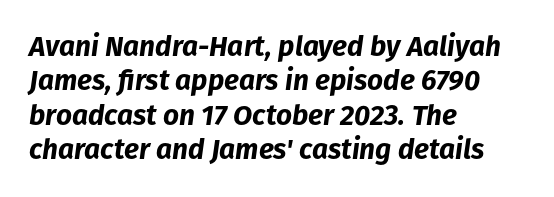
The image shows 28 px bold type, italic (leaning right); set left-aligned, line spacing 1.23x, normal letter spacing, not underlined; low stroke contrast and a medium x-height.
